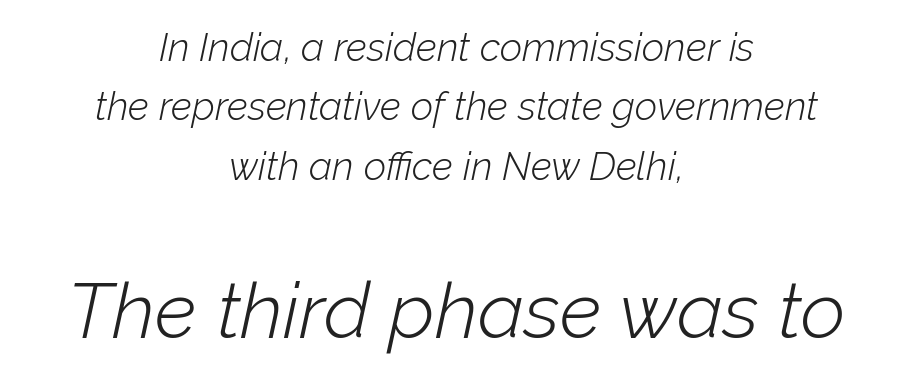
The image shows 78 px light type, italic (leaning right); set centered, normal line spacing (1.52x), normal letter spacing, not underlined; the second (bottom) block is 2.0x larger; low stroke contrast and a medium x-height.
